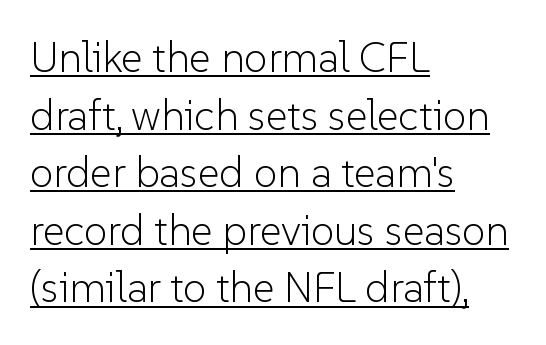
The image shows 42 px light sans-serif type, upright; set left-aligned, normal line spacing (1.37x), normal letter spacing, underlined; low stroke contrast and a medium x-height.
